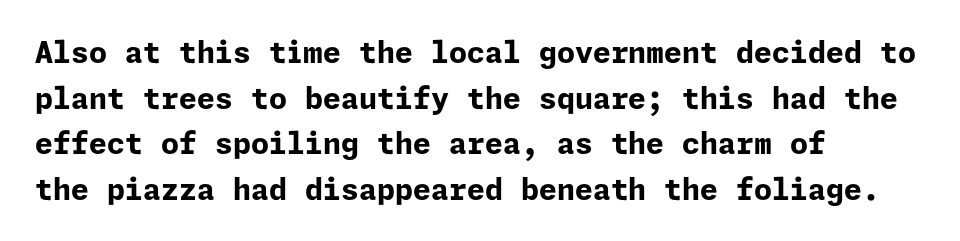
Q: Is the text bold? A: Yes.
Q: Is the text italic (slanted)? A: No, it is upright.
Q: Is the typeface a serif or a sans-serif typeface? A: Sans-serif.
Q: Is the text underlined? A: No.
Q: How is the paragraph aligned? A: Left-aligned.
Q: Is the spacing between letters normal or unusually wide? A: Normal.
Q: Is the spacing between lines tight, normal or loose? A: Normal.
Q: Width (condensed, normal, or wide)? A: Normal.
Q: Stroke contrast? A: Low.
Q: x-height? A: Medium.
